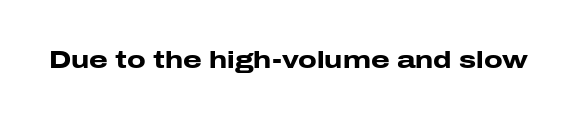
{"italic": "no", "bold": "yes", "underline": "no", "letter_spacing": "normal", "letter_spacing_em": 0.0, "glyph_px": 24}
